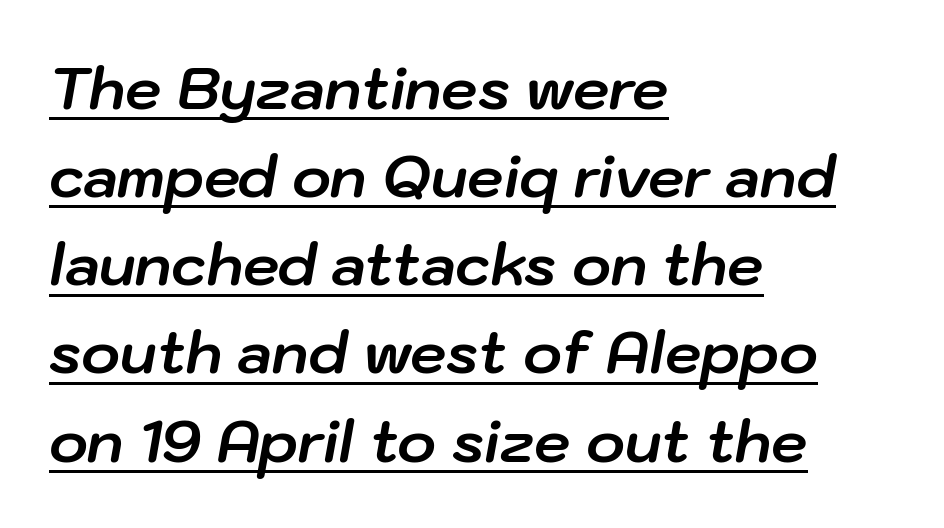
The rows are spaced the way most documents space them. Plenty of ink on the page — the face is bold. Look at the tracking — it's just the regular setting, nothing added. Proportional: the letters do not fall into vertical columns. The rendering anchors every line to the left-hand side.
